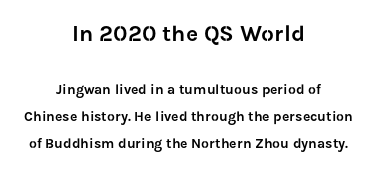
{"italic": "no", "underline": "no", "align": "center", "line_spacing": "loose", "line_spacing_ratio": 1.91, "letter_spacing": "normal", "letter_spacing_em": 0.0, "larger_block": "first", "size_ratio": 1.64, "glyph_px": 23}
